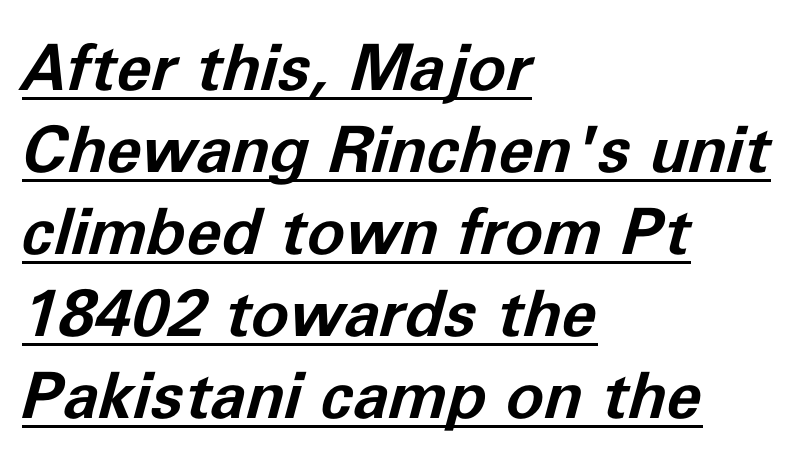
{"italic": "yes", "lean": "right", "slant_degrees": 11, "bold": "yes", "weight": "bold", "width": "normal", "stroke_contrast": "low", "x_height": "medium", "monospaced": "no", "underline": "yes", "align": "left", "line_spacing": "normal", "line_spacing_ratio": 1.28, "letter_spacing": "normal", "letter_spacing_em": 0.0, "glyph_px": 64}
